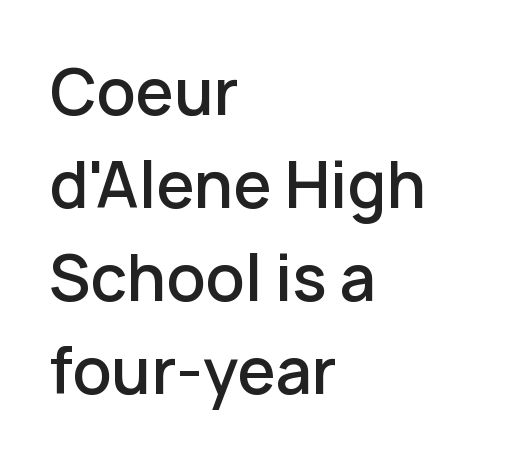
The image shows 62 px semibold sans-serif type, upright; set left-aligned, normal line spacing (1.5x), normal letter spacing, not underlined; low stroke contrast and a medium x-height.
